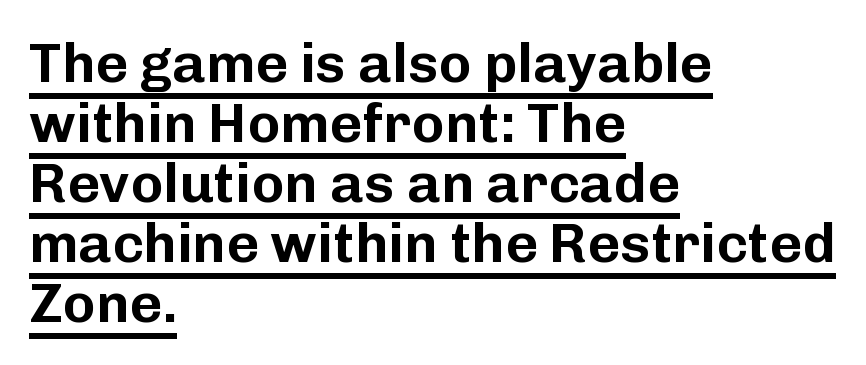
Posture: straight, roman, zero tilt. What's the leading like? Squeezed, with rows nearly overlapping. These lines are rendered in a variable-pitch font. The rendered words wear a rule along their underside.
